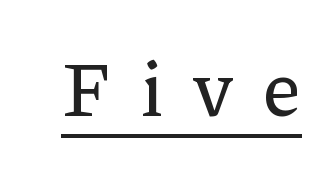
Words appear elongated and porous because spacing is wide. Check the space under the baseline: a stroke is drawn there. The typography opts for an upright posture over an oblique one. Old-style or modern, the face here clearly has serifs. The passage shown is typed in a proportional face where columns would drift.
